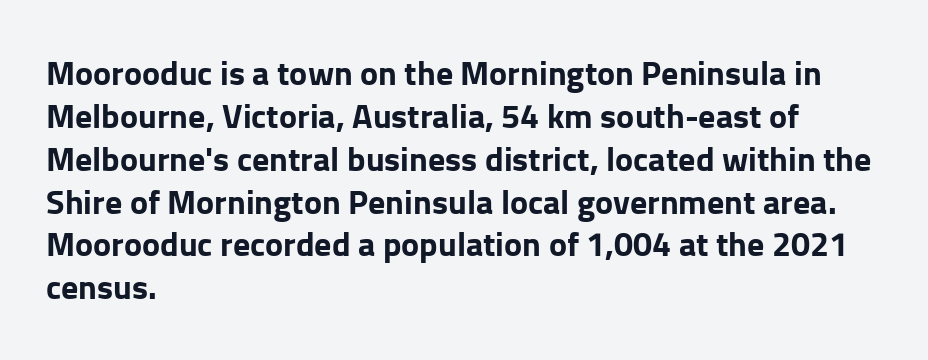
Every character sits straight up, as roman type does. Looks like regular typesetting: each glyph gets only the width it needs. Left-aligned paragraph, ragged on the right. Are there feet on the stems? There aren't — it's a sans. You'd pick this weight for a headline — it's a proper bold.
